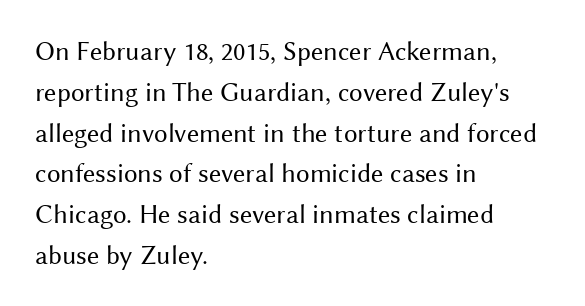
{"italic": "no", "bold": "no", "underline": "no", "align": "left", "line_spacing": "normal", "line_spacing_ratio": 1.51, "letter_spacing": "normal", "letter_spacing_em": 0.0, "glyph_px": 27}
